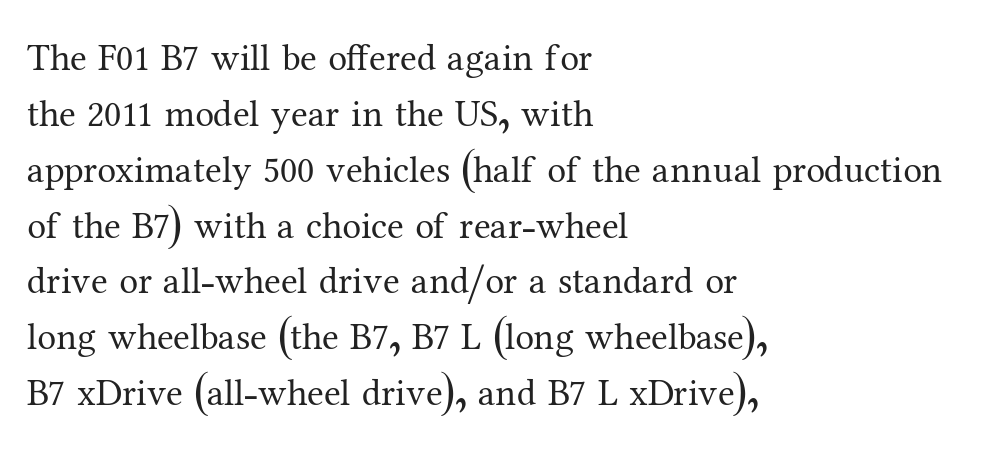
You can tell it's not italic because the verticals are truly vertical. You could call the tracking neutral — neither tight nor loose. The rendering uses natural spacing where letterforms have individual widths. Leading: standard.
